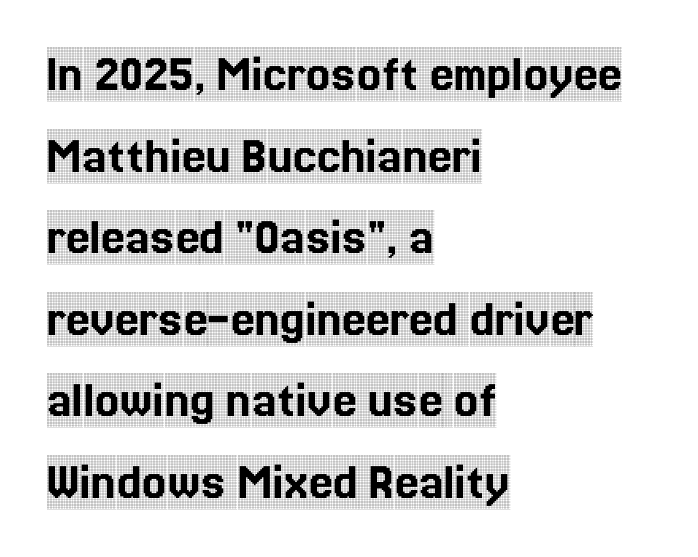
The image shows 54 px condensed serif type, upright; set left-aligned, normal line spacing (1.51x), normal letter spacing, not underlined; a large x-height.
